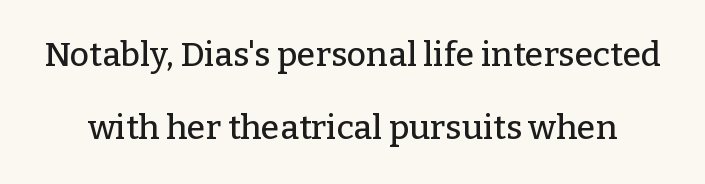
Little horizontal feet cap the strokes, marking this as serif type. Nothing unusual about the tracking: characters are spaced as the font intends. Here the designer chose a conventional face with non-uniform glyph widths. Only glyphs here, with clear space below each row. It's the straight-up-and-down kind of type. Each new line begins a long way beneath the previous one.
